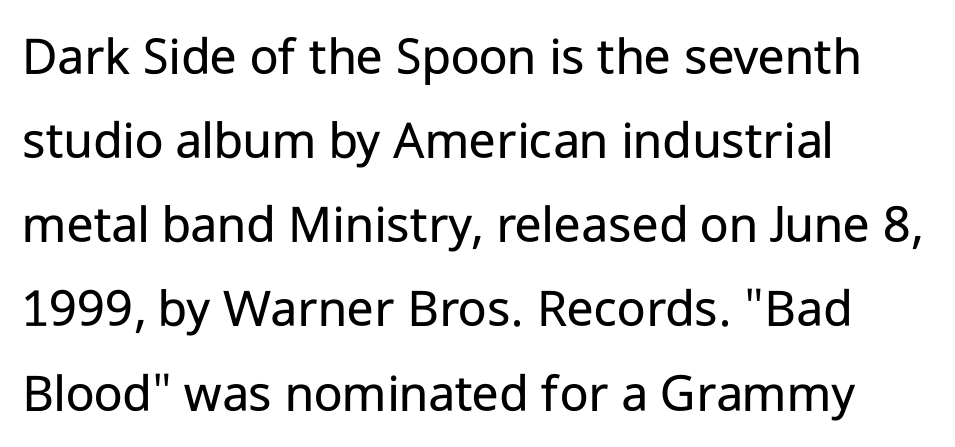
Students, observe: this is what conventionally led text looks like. What stands out about the letter spacing? Nothing — it is the standard amount. Proportional: the letters do not fall into vertical columns. The type family on display is of the sans-serif kind. Glance below the letters and you will spot only blank space.
